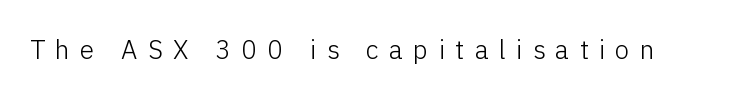
The image shows 26 px text type, upright; set unusually wide letter spacing (+0.4 em), not underlined.
